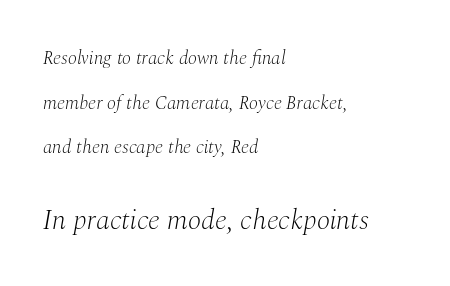
Q: Is the text bold? A: No.
Q: Is the text italic (slanted)? A: Yes, it leans right by about 10 degrees.
Q: Is the typeface a serif or a sans-serif typeface? A: Serif.
Q: Is the text underlined? A: No.
Q: How is the paragraph aligned? A: Left-aligned.
Q: Is the spacing between letters normal or unusually wide? A: Normal.
Q: Is the spacing between lines tight, normal or loose? A: Loose.
Q: Which block of text is set in a larger size, the first (top) or the second (bottom)? A: The second (bottom) one.
Q: Width (condensed, normal, or wide)? A: Normal.
Q: Stroke contrast? A: Medium.
Q: x-height? A: Medium.
Q: Monospaced? A: No.
